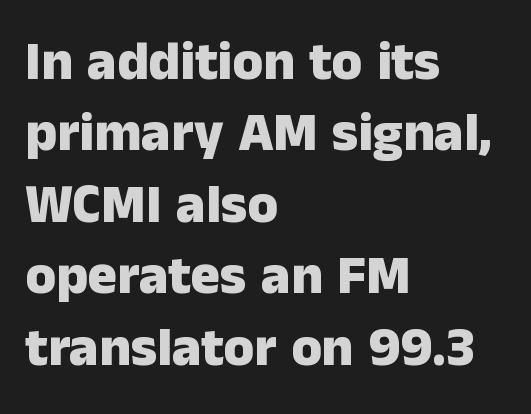
{"serif": "no", "italic": "no", "bold": "yes", "weight": "heavy", "width": "normal", "stroke_contrast": "low", "x_height": "medium", "monospaced": "no", "underline": "no", "align": "left", "line_spacing": "normal", "line_spacing_ratio": 1.3, "letter_spacing": "normal", "letter_spacing_em": 0.0, "glyph_px": 55}
